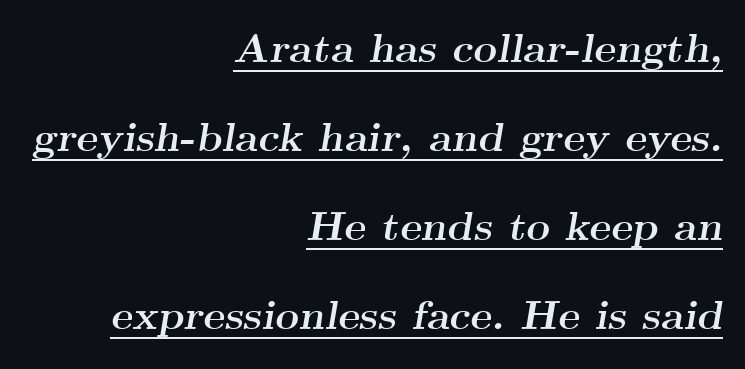
Q: Is the text bold? A: Yes.
Q: Is the text italic (slanted)? A: Yes, it leans right by about 9 degrees.
Q: Is the typeface a serif or a sans-serif typeface? A: Serif.
Q: Is the text underlined? A: Yes.
Q: How is the paragraph aligned? A: Right-aligned.
Q: Is the spacing between letters normal or unusually wide? A: Normal.
Q: Is the spacing between lines tight, normal or loose? A: Loose.
Q: Width (condensed, normal, or wide)? A: Wide.
Q: Stroke contrast? A: Medium.
Q: x-height? A: Small.
Q: Monospaced? A: No.
